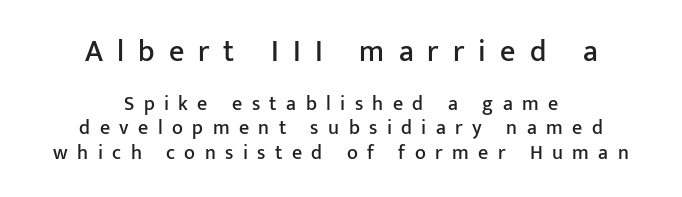
The image shows 30 px sans-serif type, upright; set centered, line spacing 1.21x, unusually wide letter spacing (+0.47 em), not underlined; the first (top) block is 1.5x larger; low stroke contrast and a medium x-height.
